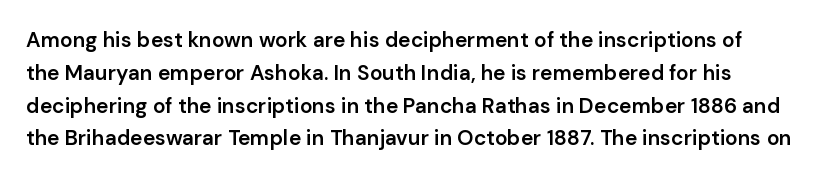
{"italic": "no", "bold": "semi", "underline": "no", "align": "left", "line_spacing": "normal", "line_spacing_ratio": 1.56, "letter_spacing": "normal", "letter_spacing_em": 0.0, "glyph_px": 21}
